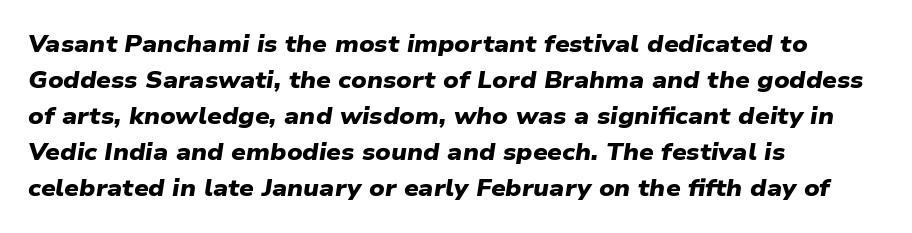
Q: Is the text bold? A: Yes.
Q: Is the text underlined? A: No.
Q: How is the paragraph aligned? A: Left-aligned.
Q: Is the spacing between letters normal or unusually wide? A: Normal.
Q: Is the spacing between lines tight, normal or loose? A: Normal.
